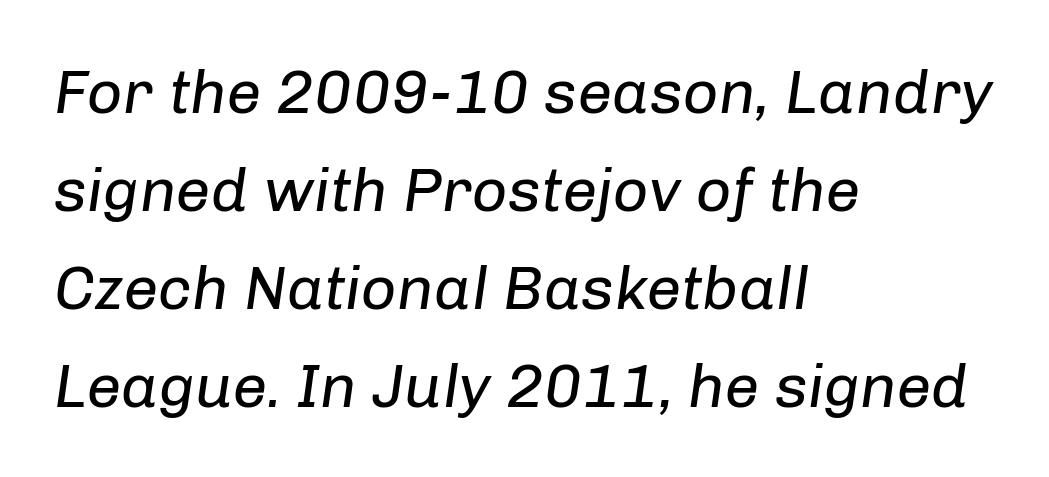
The image shows 62 px regular-weight type, italic (leaning right); set left-aligned, normal line spacing (1.58x), normal letter spacing, not underlined; low stroke contrast and a medium x-height.
